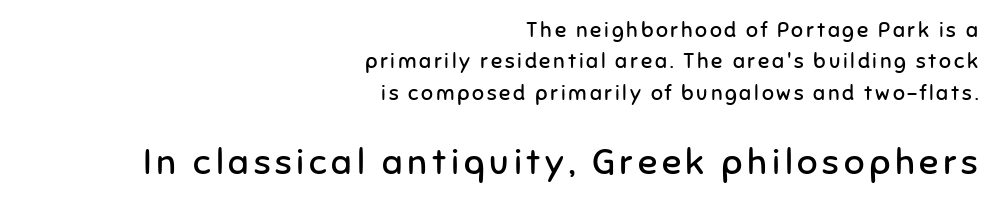
Q: Is the text bold? A: No.
Q: Is the text italic (slanted)? A: No, it is upright.
Q: Is the typeface a serif or a sans-serif typeface? A: Sans-serif.
Q: Is the text underlined? A: No.
Q: How is the paragraph aligned? A: Right-aligned.
Q: Is the spacing between lines tight, normal or loose? A: Normal.
Q: Which block of text is set in a larger size, the first (top) or the second (bottom)? A: The second (bottom) one.
Q: Width (condensed, normal, or wide)? A: Normal.
Q: Stroke contrast? A: Low.
Q: x-height? A: Medium.
Q: Monospaced? A: No.
